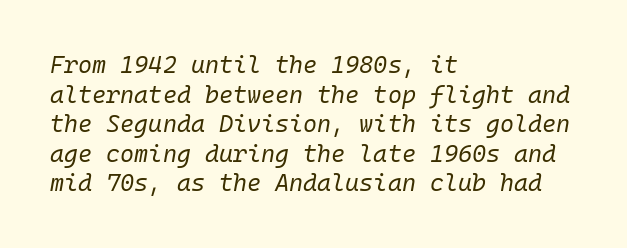
{"italic": "yes", "lean": "right", "slant_degrees": 10, "bold": "no", "underline": "no", "align": "left", "line_spacing_ratio": 1.23, "letter_spacing": "normal", "letter_spacing_em": 0.0, "glyph_px": 24}
